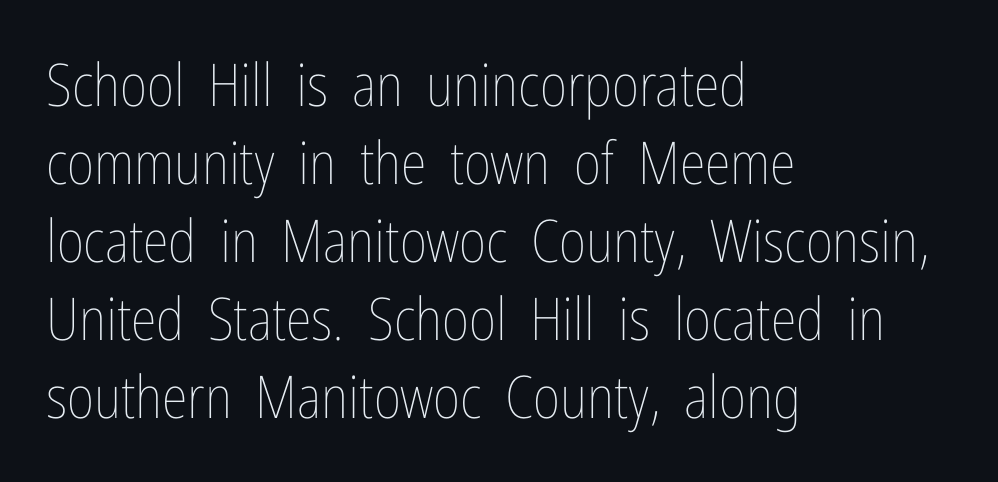
{"italic": "no", "bold": "no", "weight": "thin", "width": "condensed", "stroke_contrast": "low", "x_height": "medium", "monospaced": "no", "underline": "no", "align": "left", "line_spacing": "normal", "line_spacing_ratio": 1.32, "letter_spacing": "normal", "letter_spacing_em": 0.0, "glyph_px": 59}
